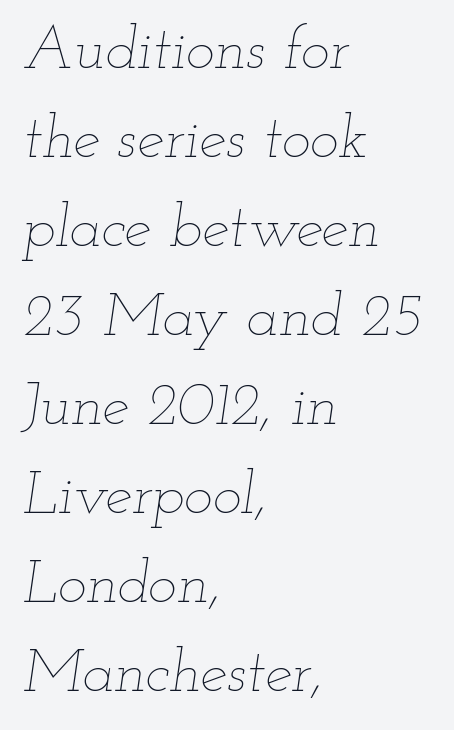
{"italic": "yes", "lean": "right", "slant_degrees": 12, "bold": "no", "weight": "thin", "width": "wide", "stroke_contrast": "low", "x_height": "small", "monospaced": "no", "underline": "no", "align": "left", "line_spacing": "normal", "line_spacing_ratio": 1.46, "letter_spacing": "normal", "letter_spacing_em": 0.0, "glyph_px": 61}
